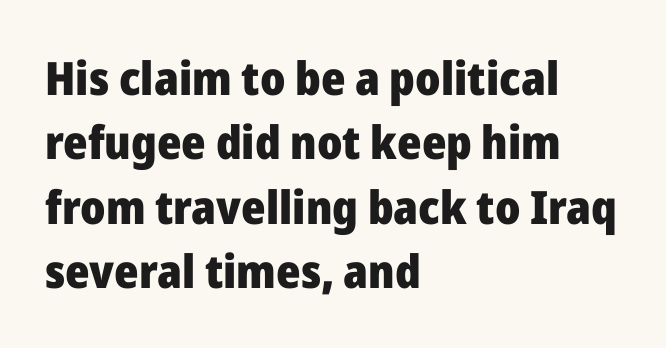
Q: Is the text bold? A: Yes.
Q: Is the text italic (slanted)? A: No, it is upright.
Q: Is the typeface a serif or a sans-serif typeface? A: Sans-serif.
Q: Is the text underlined? A: No.
Q: How is the paragraph aligned? A: Left-aligned.
Q: Is the spacing between letters normal or unusually wide? A: Normal.
Q: Is the spacing between lines tight, normal or loose? A: Normal.
Q: Width (condensed, normal, or wide)? A: Normal.
Q: Stroke contrast? A: Low.
Q: x-height? A: Medium.
Q: Monospaced? A: No.
